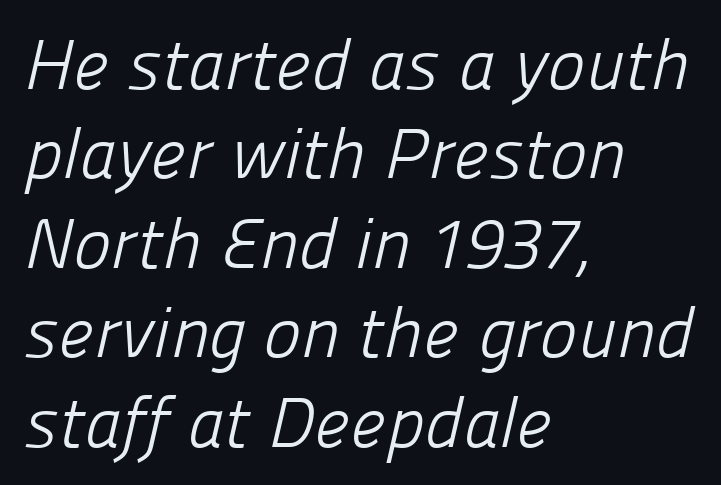
Q: Is the text bold? A: No.
Q: Is the typeface a serif or a sans-serif typeface? A: Sans-serif.
Q: Is the text underlined? A: No.
Q: How is the paragraph aligned? A: Left-aligned.
Q: Is the spacing between letters normal or unusually wide? A: Normal.
Q: Is the spacing between lines tight, normal or loose? A: Normal.
Q: Width (condensed, normal, or wide)? A: Normal.
Q: Stroke contrast? A: Low.
Q: x-height? A: Medium.
Q: Monospaced? A: No.
